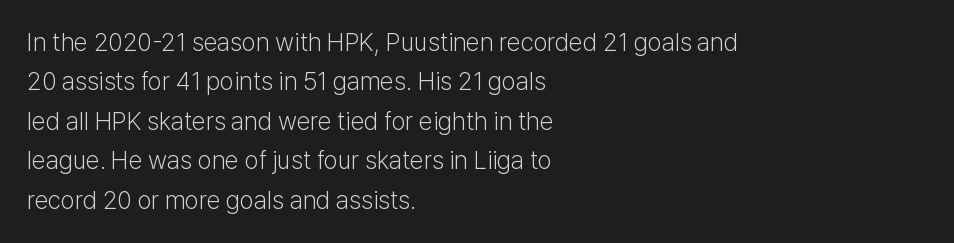
This block has exactly the height ordinary leading produces. Heft: none added — not bold. The face used here is rendered with its standard letterfit. Horizontally, the lines are justified to the leading edge only.
